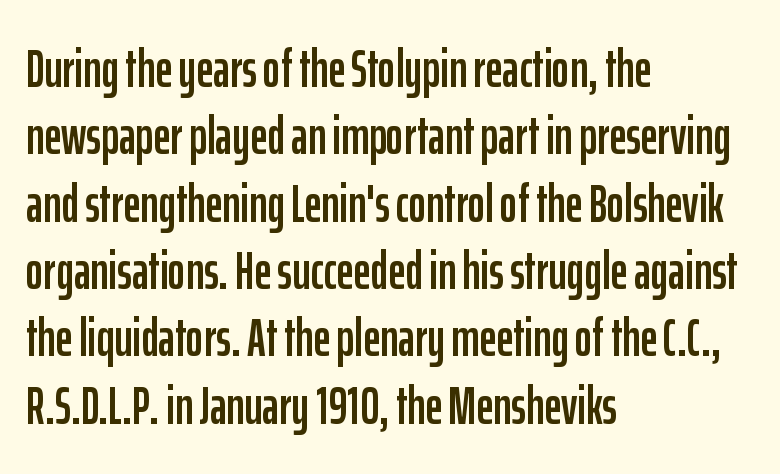
Q: Is the text italic (slanted)? A: No, it is upright.
Q: Is the typeface a serif or a sans-serif typeface? A: Sans-serif.
Q: Is the text underlined? A: No.
Q: How is the paragraph aligned? A: Left-aligned.
Q: Is the spacing between letters normal or unusually wide? A: Normal.
Q: Is the spacing between lines tight, normal or loose? A: Normal.
Q: Width (condensed, normal, or wide)? A: Condensed.
Q: Stroke contrast? A: Low.
Q: x-height? A: Medium.
Q: Monospaced? A: No.
